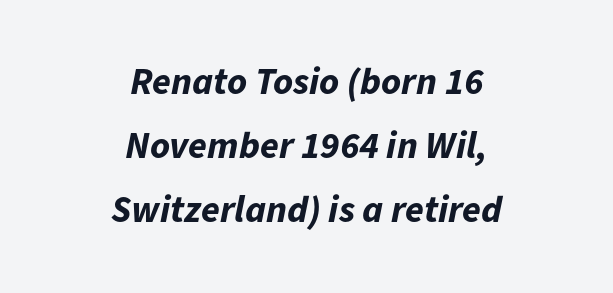
Q: Is the text bold? A: Yes.
Q: Is the text italic (slanted)? A: Yes, it leans right by about 11 degrees.
Q: Is the text underlined? A: No.
Q: How is the paragraph aligned? A: Centered.
Q: Is the spacing between letters normal or unusually wide? A: Normal.
Q: Is the spacing between lines tight, normal or loose? A: Normal.
Q: Width (condensed, normal, or wide)? A: Normal.
Q: Stroke contrast? A: Low.
Q: x-height? A: Medium.
Q: Monospaced? A: No.
